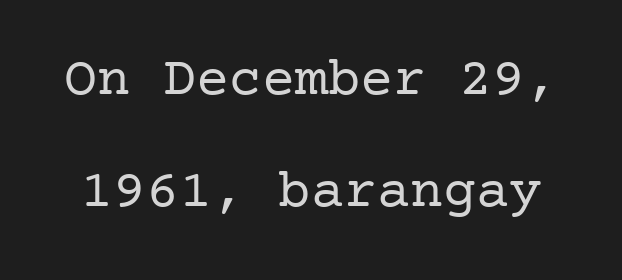
{"serif": "yes", "italic": "no", "bold": "no", "weight": "regular", "width": "normal", "stroke_contrast": "low", "x_height": "medium", "underline": "no", "line_spacing": "loose", "line_spacing_ratio": 2.04, "letter_spacing": "normal", "letter_spacing_em": 0.0, "glyph_px": 55}
